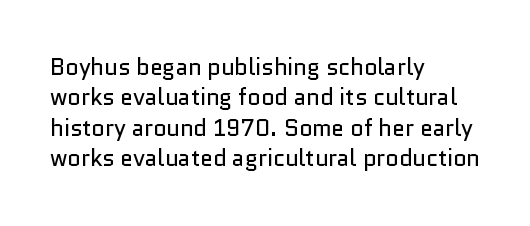
The space directly below the letters is spotless. Caption: standard tracking, unaltered. Vertically, the passage feels balanced, rows spaced as you'd expect. Does the lettering tilt? It doesn't — this is upright.
